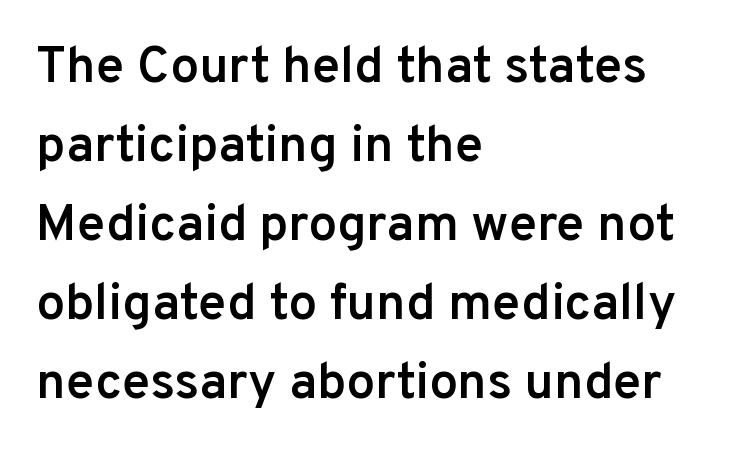
Q: Is the text bold? A: Semi-bold.
Q: Is the text italic (slanted)? A: No, it is upright.
Q: Is the typeface a serif or a sans-serif typeface? A: Sans-serif.
Q: Is the text underlined? A: No.
Q: How is the paragraph aligned? A: Left-aligned.
Q: Is the spacing between letters normal or unusually wide? A: Normal.
Q: Is the spacing between lines tight, normal or loose? A: Normal.
Q: Width (condensed, normal, or wide)? A: Normal.
Q: Stroke contrast? A: Low.
Q: x-height? A: Medium.
Q: Monospaced? A: No.
